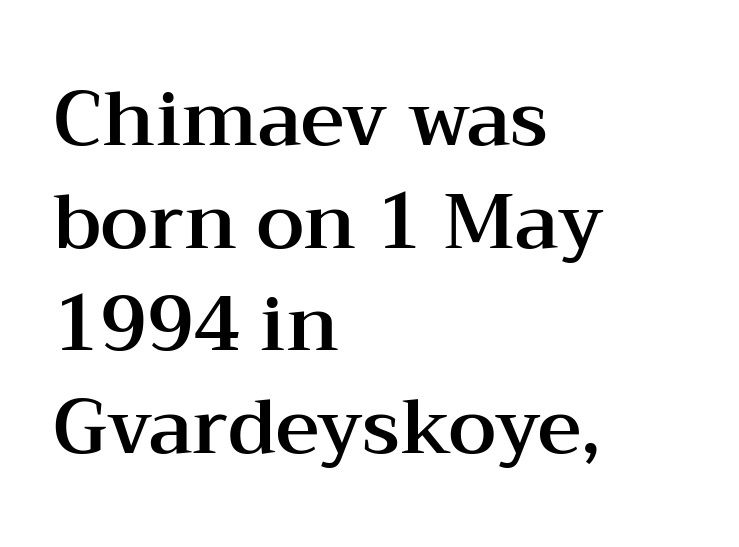
{"serif": "yes", "italic": "no", "width": "wide", "stroke_contrast": "medium", "x_height": "medium", "monospaced": "no", "underline": "no", "align": "left", "line_spacing": "normal", "line_spacing_ratio": 1.35, "letter_spacing": "normal", "letter_spacing_em": 0.0, "glyph_px": 76}
